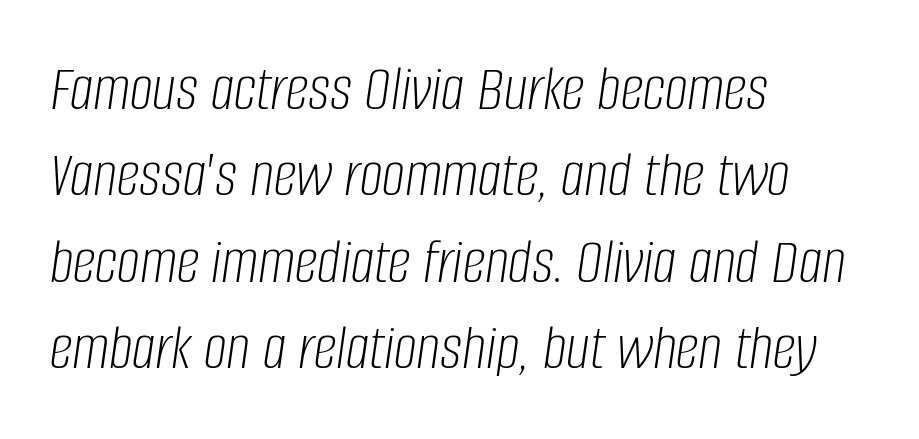
Q: Is the text bold? A: No.
Q: Is the text italic (slanted)? A: Yes, it leans right by about 8 degrees.
Q: Is the text underlined? A: No.
Q: How is the paragraph aligned? A: Left-aligned.
Q: Is the spacing between letters normal or unusually wide? A: Normal.
Q: Is the spacing between lines tight, normal or loose? A: Normal.
Q: Width (condensed, normal, or wide)? A: Condensed.
Q: Stroke contrast? A: Low.
Q: x-height? A: Large.
Q: Monospaced? A: No.
